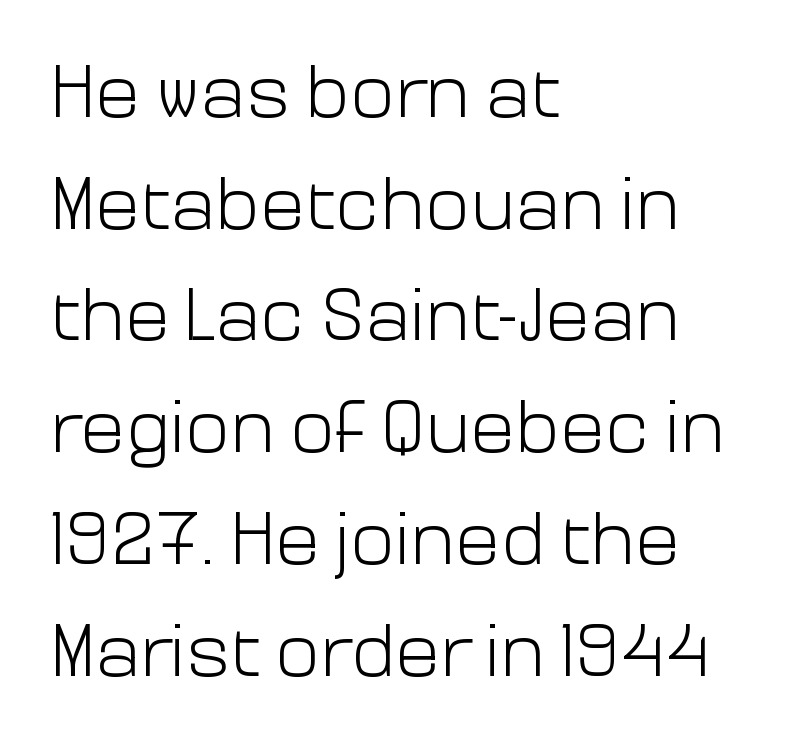
The image shows 75 px light sans-serif type, upright; set left-aligned, normal line spacing (1.49x), normal letter spacing, not underlined; low stroke contrast and a medium x-height.
